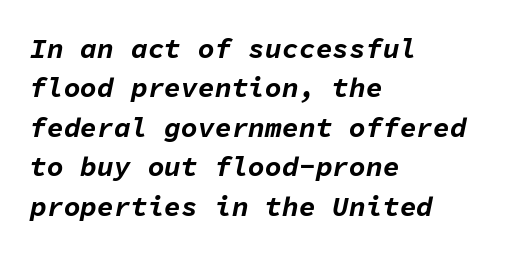
{"italic": "yes", "lean": "right", "slant_degrees": 11, "bold": "yes", "weight": "bold", "width": "normal", "stroke_contrast": "low", "x_height": "medium", "monospaced": "yes", "underline": "no", "align": "left", "line_spacing": "normal", "line_spacing_ratio": 1.41, "letter_spacing": "normal", "letter_spacing_em": 0.0, "glyph_px": 28}
